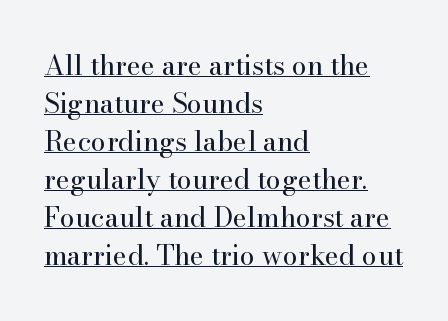
Q: Is the text bold? A: No.
Q: Is the text italic (slanted)? A: No, it is upright.
Q: Is the text underlined? A: Yes.
Q: How is the paragraph aligned? A: Left-aligned.
Q: Is the spacing between letters normal or unusually wide? A: Normal.
Q: Is the spacing between lines tight, normal or loose? A: Normal.
